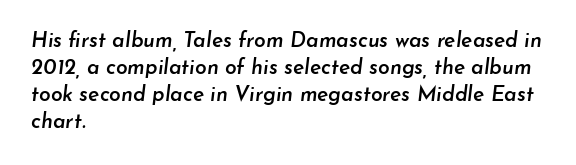
The typography opts for an oblique posture over an upright one. The letters sit at their default tracking, neither squeezed nor spread. Vertical spacing — default. This is moderately heavy type, rendered in semibold.
